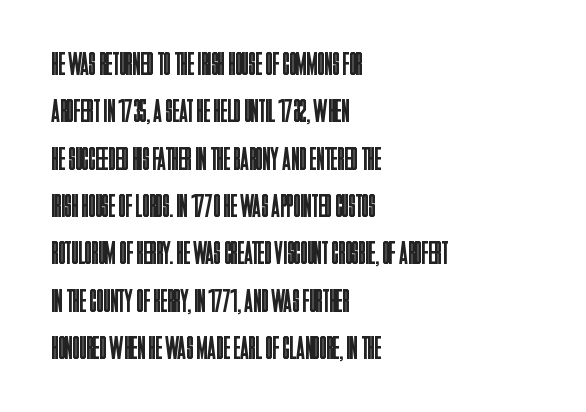
{"serif": "no", "italic": "no", "bold": "no", "weight": "regular", "width": "condensed", "stroke_contrast": "low", "x_height": "large", "monospaced": "no", "underline": "no", "align": "left", "line_spacing": "normal", "line_spacing_ratio": 1.48, "letter_spacing": "normal", "letter_spacing_em": 0.0, "glyph_px": 32}
